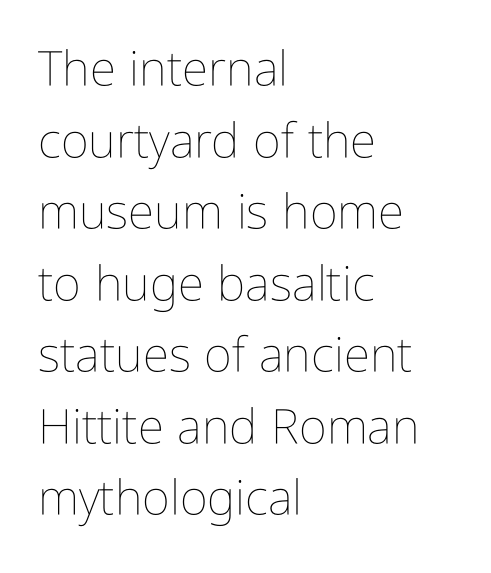
The glyphs are unaccompanied by any horizontal stroke below them. A quiet, ordinary-to-light weight characterises the typeface. One-word summary of the alignment: left. Nope, not italic — everything's standing straight.
